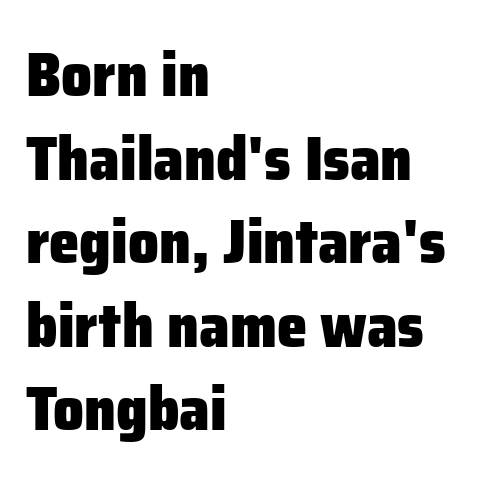
Plenty of ink on the page — the face is bold. The line texture is even and compact thanks to regular tracking. The area under the type is left untouched. Line starts are locked; line ends wander. The letters carry no serifs — their stems end cleanly without finishing strokes. The letters advance in unequal steps, a hallmark of proportional type.
